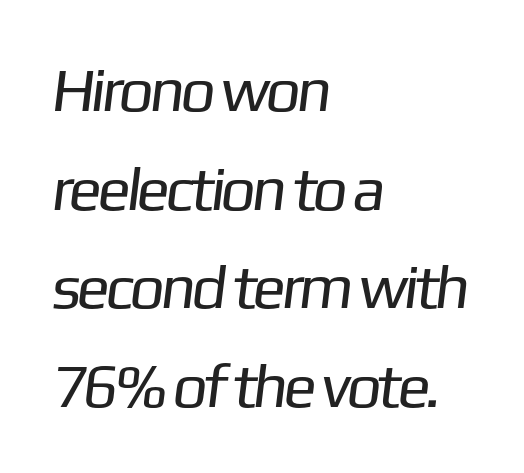
Q: Is the text bold? A: No.
Q: Is the typeface a serif or a sans-serif typeface? A: Sans-serif.
Q: Is the text underlined? A: No.
Q: How is the paragraph aligned? A: Left-aligned.
Q: Is the spacing between letters normal or unusually wide? A: Normal.
Q: Is the spacing between lines tight, normal or loose? A: Normal.
Q: Width (condensed, normal, or wide)? A: Normal.
Q: Stroke contrast? A: Low.
Q: x-height? A: Medium.
Q: Monospaced? A: No.
